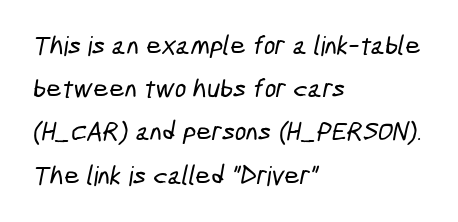
{"underline": "no", "align": "left", "line_spacing": "normal", "line_spacing_ratio": 1.6, "letter_spacing": "normal", "letter_spacing_em": 0.0, "glyph_px": 27}
